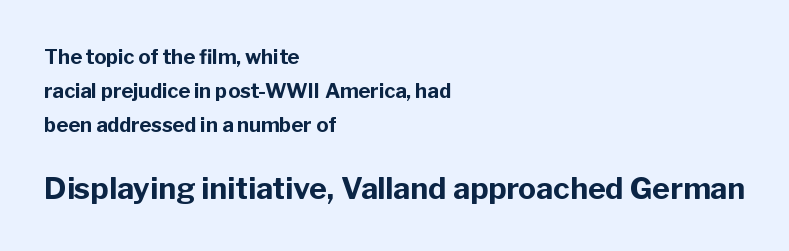
The image shows 30 px bold sans-serif type, upright; set left-aligned, normal line spacing (1.7x), normal letter spacing, not underlined; the second (bottom) block is 1.5x larger; low stroke contrast and a medium x-height.
